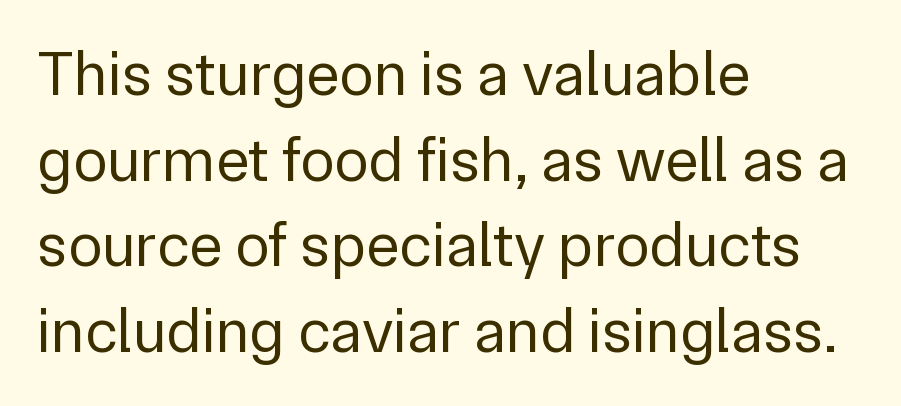
This is roman type, the default non-slanted kind. Notice how descenders clear the ascenders below comfortably — that's standard leading. Each word holds together tightly as a unit, with standard inter-letter gaps. Note: no serifs on the glyphs. Is the stroke heavy? The answer is a plain regular-or-lighter.
